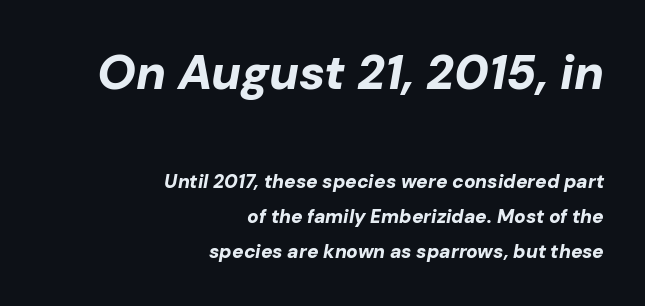
{"italic": "yes", "lean": "right", "slant_degrees": 10, "bold": "yes", "weight": "bold", "width": "normal", "stroke_contrast": "low", "x_height": "medium", "monospaced": "no", "underline": "no", "align": "right", "line_spacing_ratio": 1.86, "letter_spacing": "normal", "letter_spacing_em": 0.0, "larger_block": "first", "size_ratio": 2.53, "glyph_px": 48}
